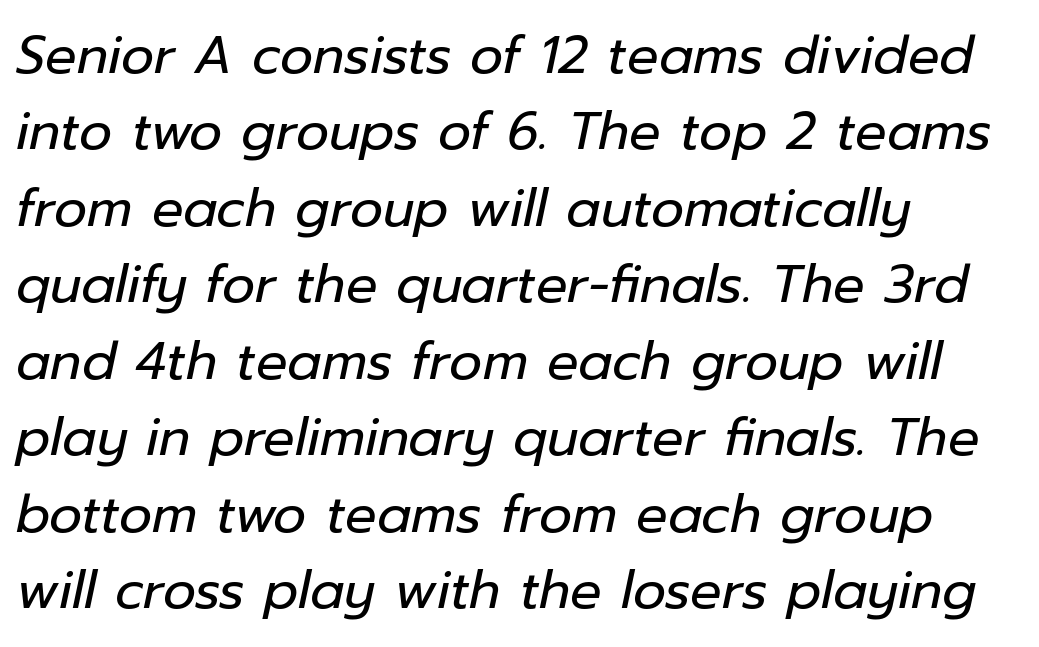
The image shows 52 px regular-weight type, italic (leaning right); set left-aligned, normal line spacing (1.47x), normal letter spacing, not underlined; low stroke contrast and a medium x-height.
